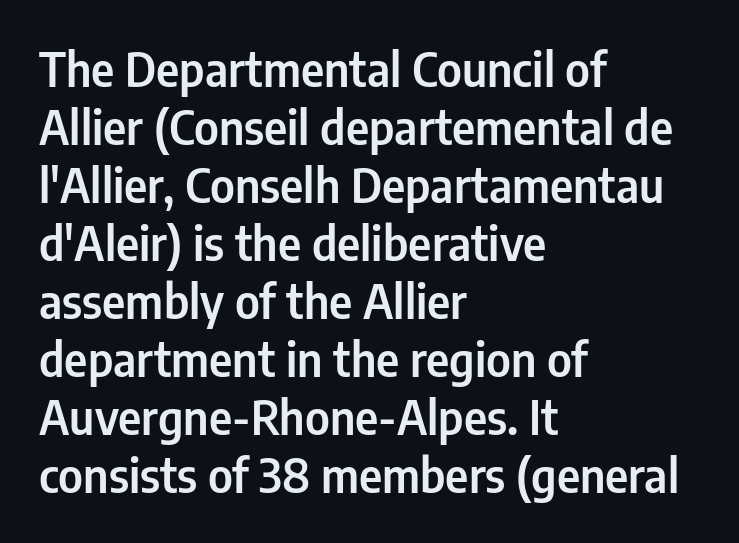
{"serif": "no", "italic": "no", "width": "condensed", "stroke_contrast": "low", "x_height": "medium", "monospaced": "no", "underline": "no", "align": "left", "line_spacing": "normal", "line_spacing_ratio": 1.26, "letter_spacing": "normal", "letter_spacing_em": 0.0, "glyph_px": 46}
